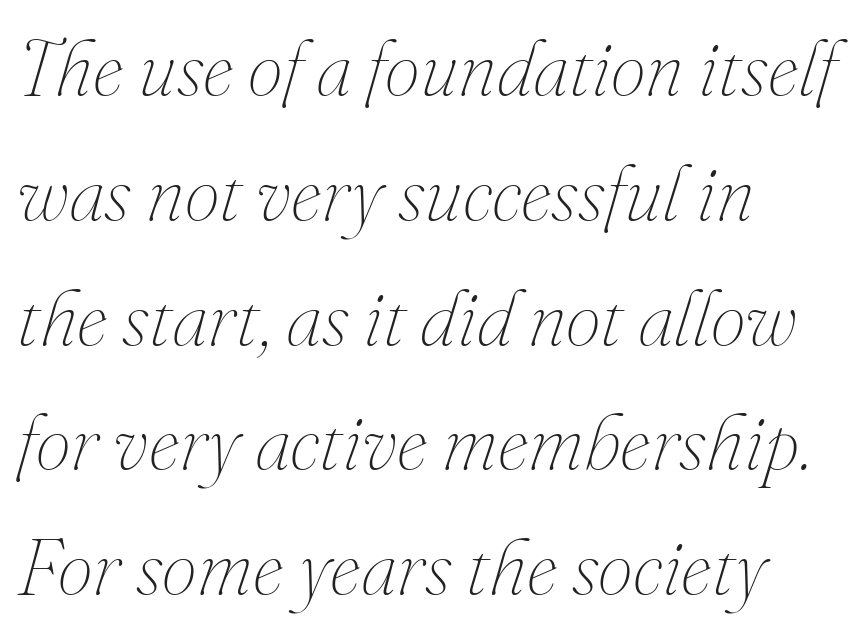
The image shows 79 px thin type, italic (leaning right); set left-aligned, normal line spacing (1.58x), normal letter spacing, not underlined; medium stroke contrast and a small x-height.
